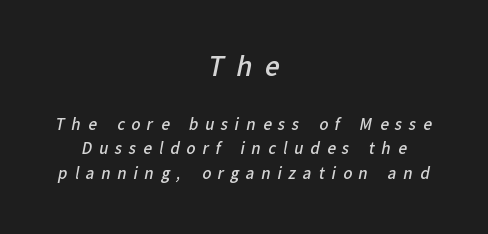
The gaps between neighbouring characters are conspicuously large. Visually the block forms a symmetrical silhouette, jagged on both flanks. The sample has been set in demibold, a notch under bold. Anything drawn beneath the words? Only blank space.
